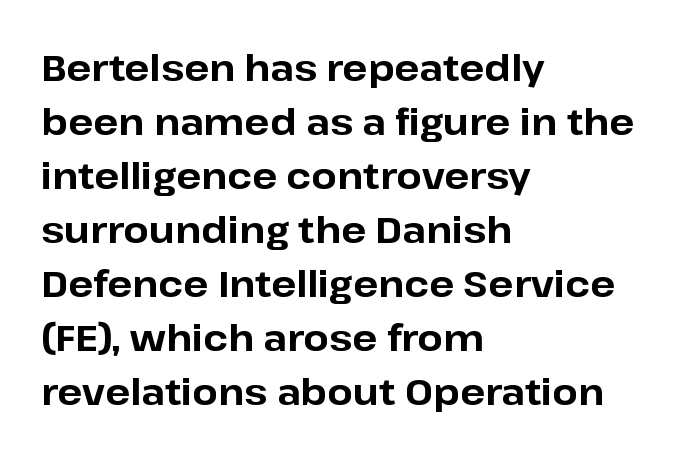
{"serif": "no", "italic": "no", "bold": "yes", "weight": "bold", "width": "normal", "stroke_contrast": "low", "x_height": "medium", "monospaced": "no", "underline": "no", "align": "left", "line_spacing": "normal", "line_spacing_ratio": 1.46, "letter_spacing": "normal", "letter_spacing_em": 0.0, "glyph_px": 37}
